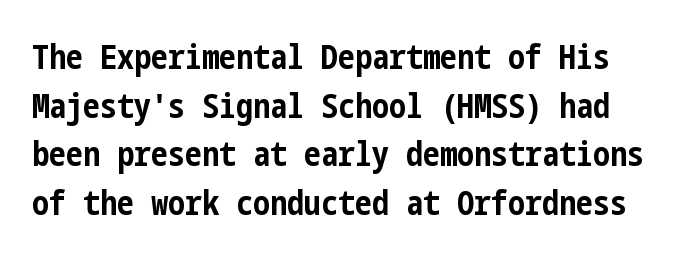
Q: Is the text bold? A: Yes.
Q: Is the text italic (slanted)? A: No, it is upright.
Q: Is the typeface a serif or a sans-serif typeface? A: Sans-serif.
Q: Is the text underlined? A: No.
Q: Is the spacing between letters normal or unusually wide? A: Normal.
Q: Is the spacing between lines tight, normal or loose? A: Normal.
Q: Width (condensed, normal, or wide)? A: Condensed.
Q: Stroke contrast? A: Low.
Q: x-height? A: Medium.
